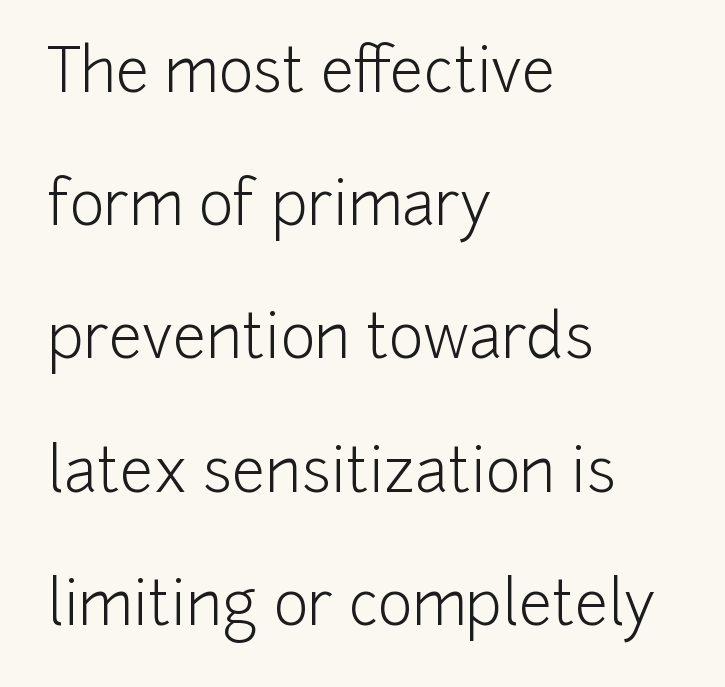
Are there feet on the stems? There aren't — it's a sans. Proportional: the letters do not fall into vertical columns. Baseline-to-baseline distance is far greater than the letter height. Check under the words: just untouched page. The specimen reads as upright at a glance. All the whitespace from short lines collects on the right.
